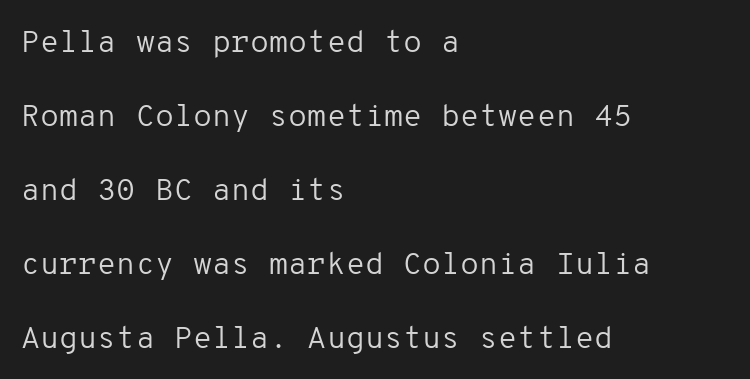
Nobody touched the tracking dial on this one. You could count columns in this text — the font is strictly monospaced. A typesetter would label this face a sans. The zone under the glyphs is completely vacant.
